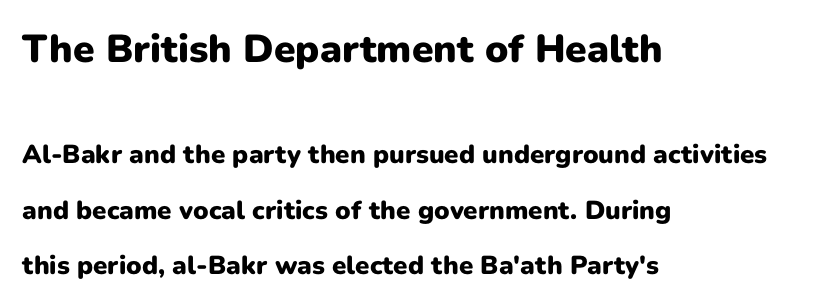
The image shows 39 px heavy sans-serif type, upright; set left-aligned, loose line spacing (2.13x), normal letter spacing, not underlined; the first (top) block is 1.5x larger; low stroke contrast and a medium x-height.
